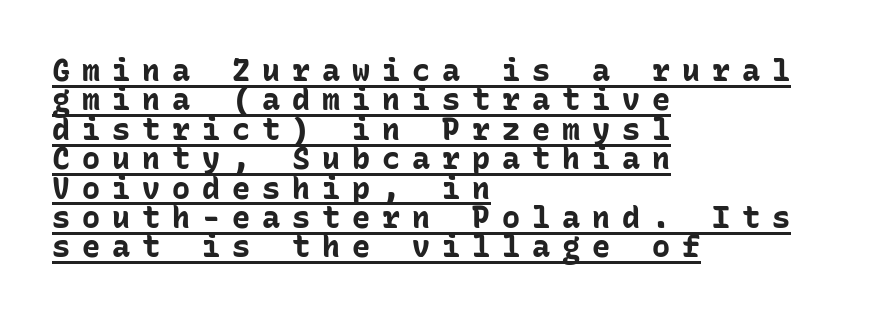
In terms of letterspacing, this is a distinctly airy, spread setting. This sample uses a sans-serif face. Do the characters align in a grid? Yes, the font is monospaced. The specimen reads as upright at a glance.
